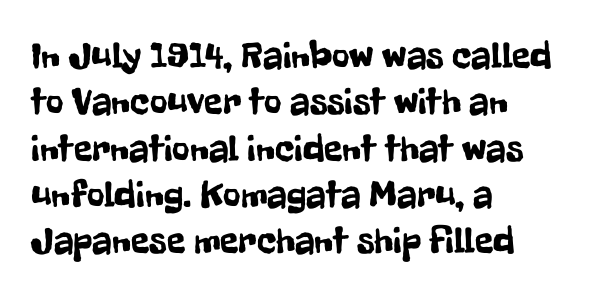
The image shows 38 px condensed sans-serif type, upright; set left-aligned, line spacing 1.22x, normal letter spacing, not underlined; low stroke contrast and a medium x-height.
